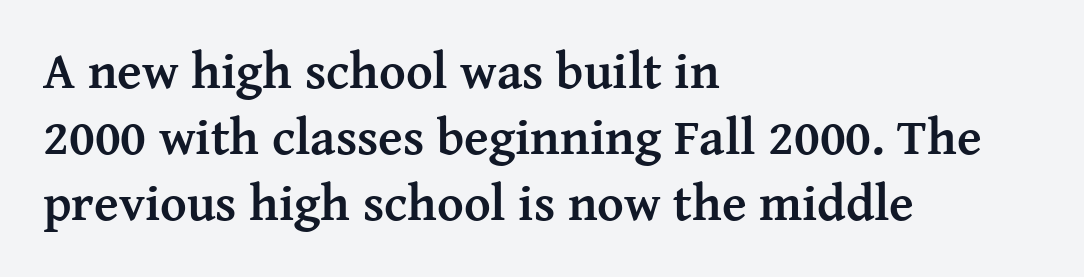
In terms of posture, this sample is upright. A student would call this left alignment; a typographer would say flush left, rag right. Heft: maximum for text — a bold. Honestly, the letter spacing is just normal — you wouldn't notice it.
